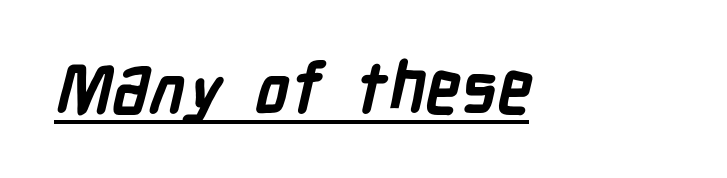
The image shows 70 px semibold, condensed sans-serif type; set normal letter spacing, underlined; low stroke contrast and a medium x-height.
